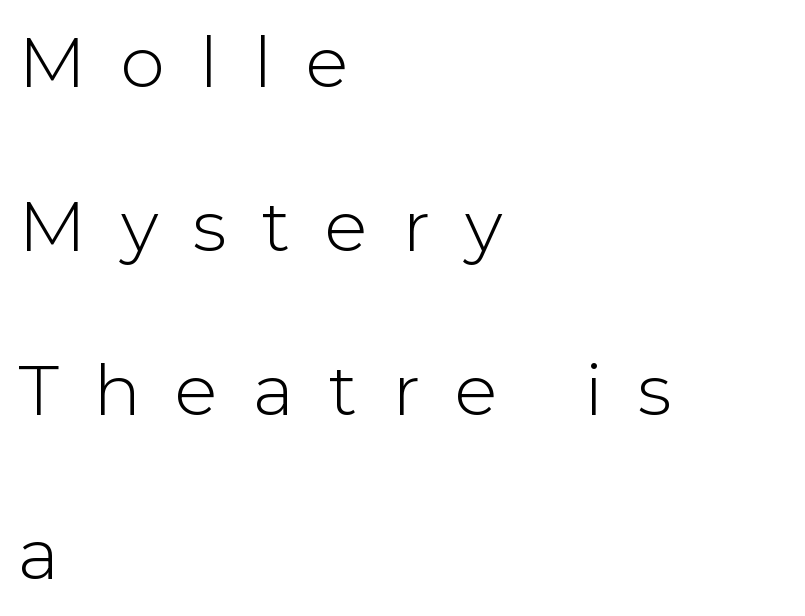
Q: Is the text bold? A: No.
Q: Is the text italic (slanted)? A: No, it is upright.
Q: Is the typeface a serif or a sans-serif typeface? A: Sans-serif.
Q: Is the text underlined? A: No.
Q: How is the paragraph aligned? A: Left-aligned.
Q: Is the spacing between letters normal or unusually wide? A: Unusually wide.
Q: Is the spacing between lines tight, normal or loose? A: Loose.
Q: Width (condensed, normal, or wide)? A: Normal.
Q: Stroke contrast? A: Low.
Q: x-height? A: Medium.
Q: Monospaced? A: No.
